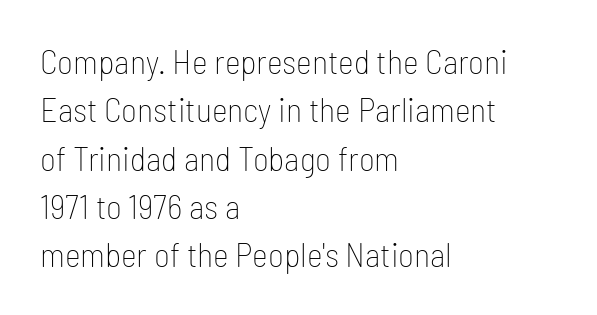
Q: Is the text bold? A: No.
Q: Is the text italic (slanted)? A: No, it is upright.
Q: Is the typeface a serif or a sans-serif typeface? A: Sans-serif.
Q: Is the text underlined? A: No.
Q: How is the paragraph aligned? A: Left-aligned.
Q: Is the spacing between letters normal or unusually wide? A: Normal.
Q: Is the spacing between lines tight, normal or loose? A: Normal.
Q: Width (condensed, normal, or wide)? A: Condensed.
Q: Stroke contrast? A: Low.
Q: x-height? A: Medium.
Q: Monospaced? A: No.
